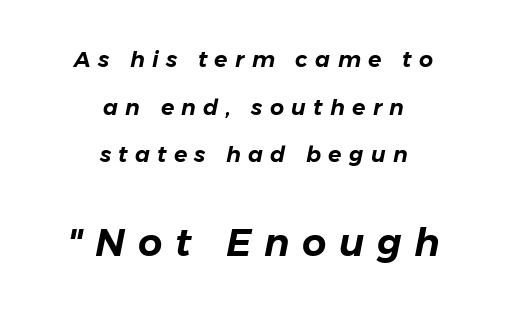
{"italic": "yes", "lean": "right", "slant_degrees": 11, "width": "normal", "stroke_contrast": "low", "x_height": "medium", "monospaced": "no", "underline": "no", "align": "center", "line_spacing": "loose", "line_spacing_ratio": 2.17, "letter_spacing": "wide", "letter_spacing_em": 0.33, "larger_block": "second", "size_ratio": 1.73, "glyph_px": 38}
